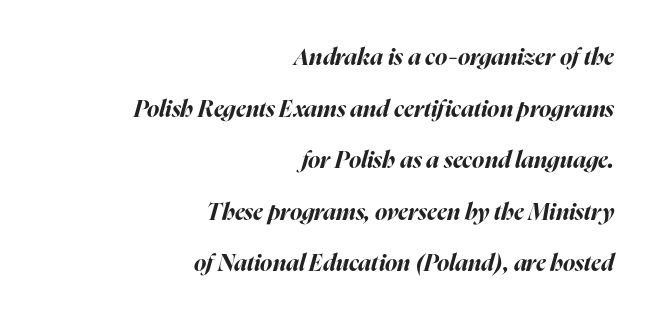
Q: Is the text bold? A: Yes.
Q: Is the text italic (slanted)? A: Yes, it leans right by about 16 degrees.
Q: Is the text underlined? A: No.
Q: How is the paragraph aligned? A: Right-aligned.
Q: Is the spacing between letters normal or unusually wide? A: Normal.
Q: Is the spacing between lines tight, normal or loose? A: Loose.
